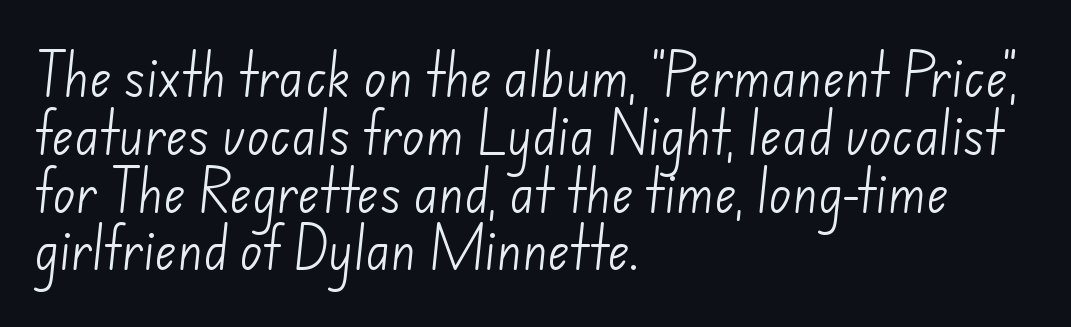
The image shows 47 px light sans-serif type; set left-aligned, line spacing 1.23x, normal letter spacing, not underlined; low stroke contrast and a small x-height.
